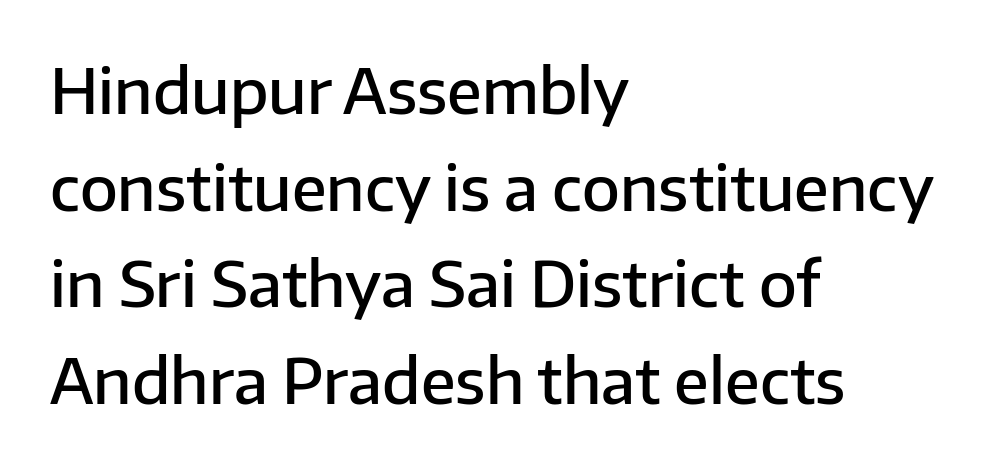
{"serif": "no", "italic": "no", "bold": "semi", "weight": "semibold", "width": "normal", "stroke_contrast": "low", "x_height": "medium", "monospaced": "no", "underline": "no", "align": "left", "line_spacing": "normal", "line_spacing_ratio": 1.56, "letter_spacing": "normal", "letter_spacing_em": 0.0, "glyph_px": 62}
